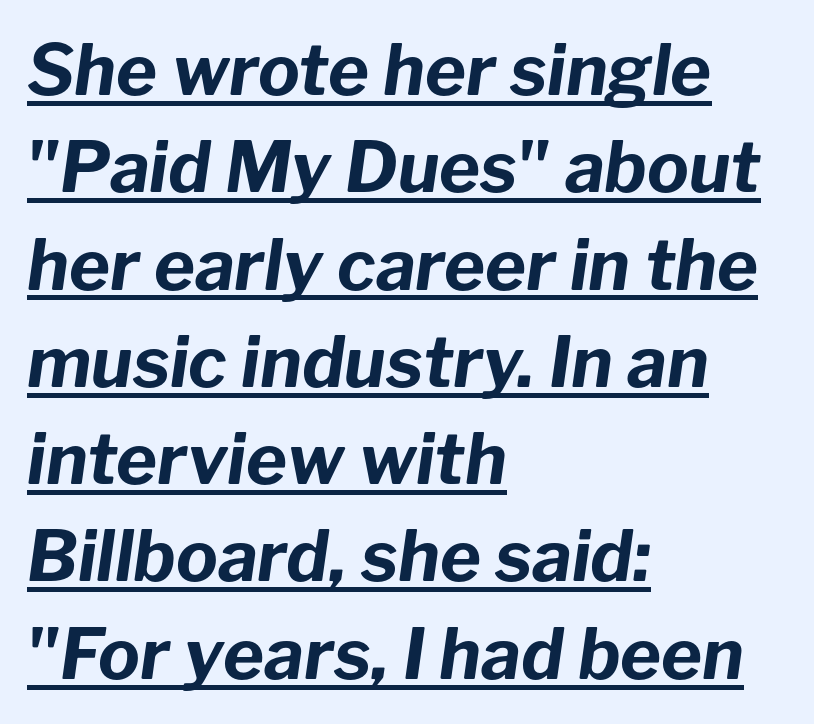
Q: Is the text bold? A: Yes.
Q: Is the text italic (slanted)? A: Yes, it leans right by about 8 degrees.
Q: Is the text underlined? A: Yes.
Q: How is the paragraph aligned? A: Left-aligned.
Q: Is the spacing between letters normal or unusually wide? A: Normal.
Q: Is the spacing between lines tight, normal or loose? A: Normal.
Q: Width (condensed, normal, or wide)? A: Normal.
Q: Stroke contrast? A: Low.
Q: x-height? A: Medium.
Q: Monospaced? A: No.
